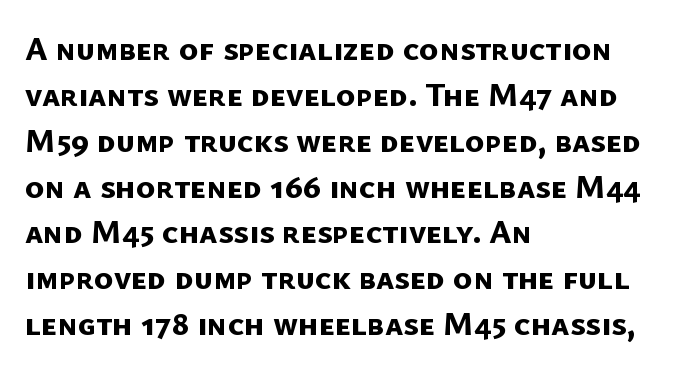
Q: Is the text bold? A: Yes.
Q: Is the typeface a serif or a sans-serif typeface? A: Sans-serif.
Q: Is the text underlined? A: No.
Q: How is the paragraph aligned? A: Left-aligned.
Q: Is the spacing between letters normal or unusually wide? A: Normal.
Q: Is the spacing between lines tight, normal or loose? A: Normal.
Q: Width (condensed, normal, or wide)? A: Normal.
Q: Stroke contrast? A: Low.
Q: x-height? A: Medium.
Q: Monospaced? A: No.
